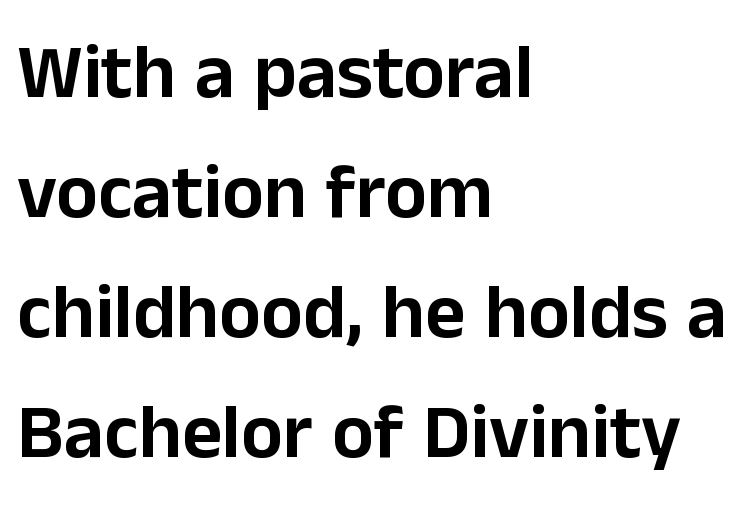
{"serif": "no", "italic": "no", "width": "normal", "stroke_contrast": "low", "x_height": "medium", "monospaced": "no", "underline": "no", "align": "left", "line_spacing": "normal", "line_spacing_ratio": 1.54, "letter_spacing": "normal", "letter_spacing_em": 0.0, "glyph_px": 78}
